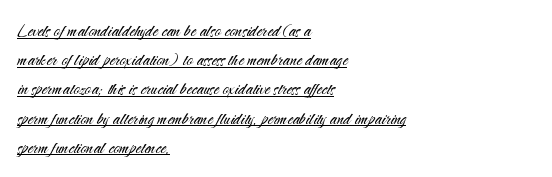
If you drew a ruler down the left edge, every line would touch it. Each new line begins a customary step beneath the previous one. No chunkiness to these letters — they're not bold. The rendering keeps characters at their native spacing. The lettering is marked with a stroke running underneath it.
